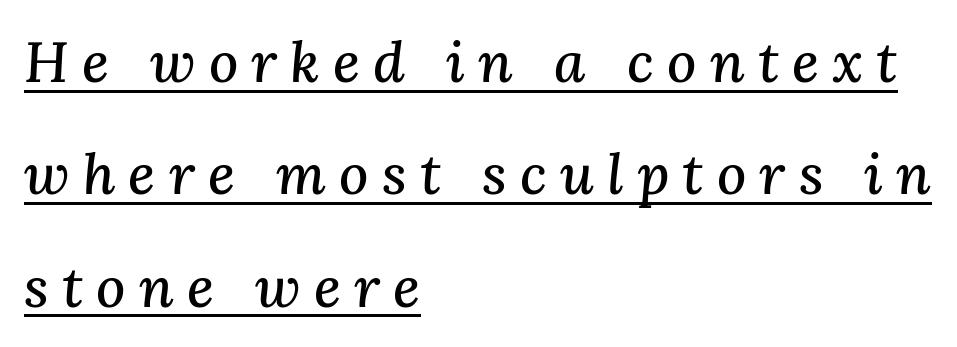
The paragraph shown leans on its left margin. Vertical spacing — loose. Caption: lettering with a line underneath. Slant detected: the letters are inclined. In terms of letterform style, serifs are clearly present.
